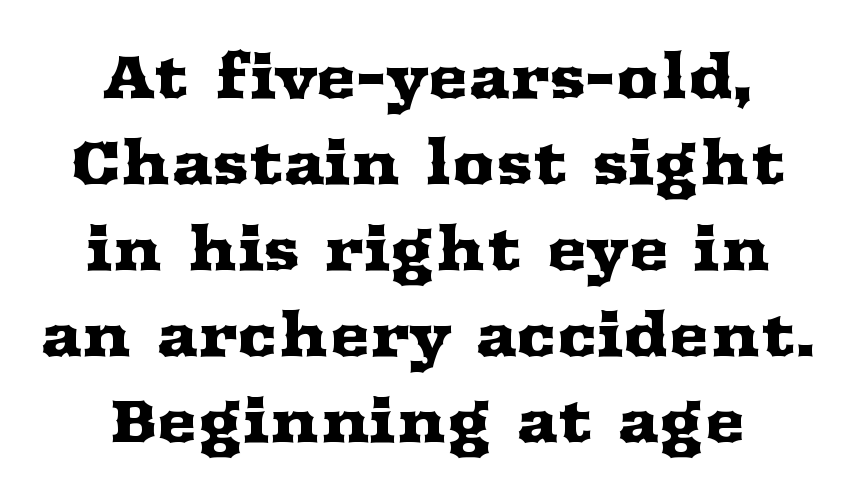
Q: Is the text italic (slanted)? A: No, it is upright.
Q: Is the typeface a serif or a sans-serif typeface? A: Serif.
Q: Is the text underlined? A: No.
Q: How is the paragraph aligned? A: Centered.
Q: Is the spacing between letters normal or unusually wide? A: Normal.
Q: Is the spacing between lines tight, normal or loose? A: Normal.
Q: Width (condensed, normal, or wide)? A: Wide.
Q: Stroke contrast? A: Medium.
Q: x-height? A: Medium.
Q: Monospaced? A: No.
